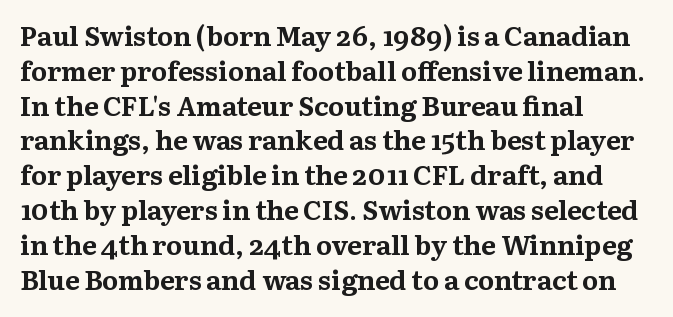
The words here are not underlined. Style check: upright. Typesetter's note: full bold, strokes at maximum text heaviness. Left-aligned paragraph, ragged on the right. One glance says typical: line gaps are just what's usual. Look at the tracking — it's just the regular setting, nothing added.
